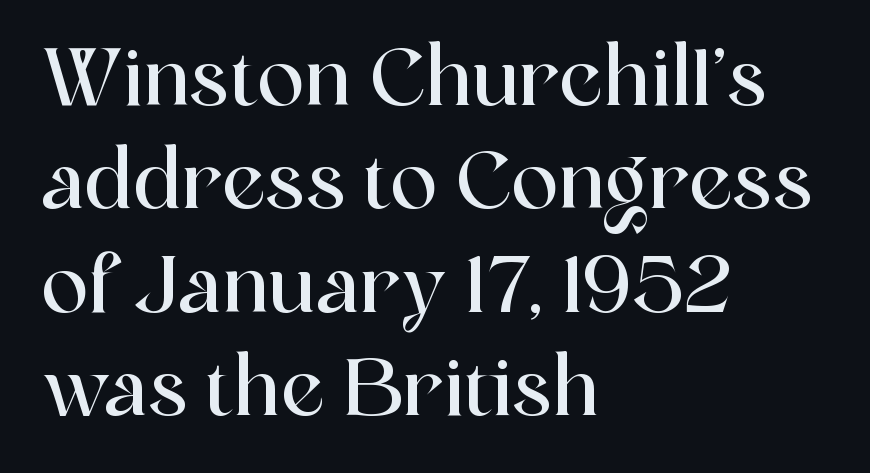
There is no visible air inserted between adjacent glyphs. A student would call this left alignment; a typographer would say flush left, rag right. Each letter keeps its own natural width here, so spacing adapts to shape. Upright lettering throughout. Regarding leading, the lines here are spaced in the standard way. Each row of text sits above clean, open space.
